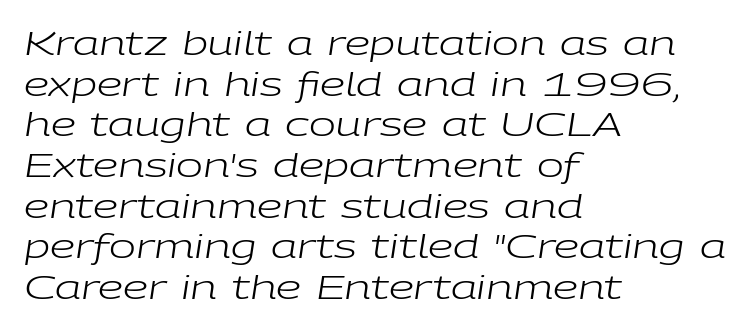
How are the letters spaced? Ordinarily, with no added tracking. In CSS terms this would be text-align: left. The space beneath each line is pristine and unruled. Weight class: somewhere from thin through regular.
